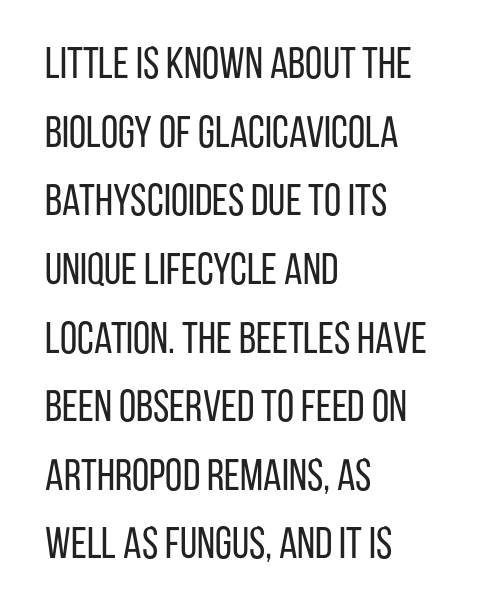
Q: Is the text bold? A: No.
Q: Is the text italic (slanted)? A: No, it is upright.
Q: Is the typeface a serif or a sans-serif typeface? A: Sans-serif.
Q: Is the text underlined? A: No.
Q: How is the paragraph aligned? A: Left-aligned.
Q: Is the spacing between letters normal or unusually wide? A: Normal.
Q: Is the spacing between lines tight, normal or loose? A: Normal.
Q: Width (condensed, normal, or wide)? A: Condensed.
Q: Stroke contrast? A: Low.
Q: x-height? A: Large.
Q: Monospaced? A: No.
